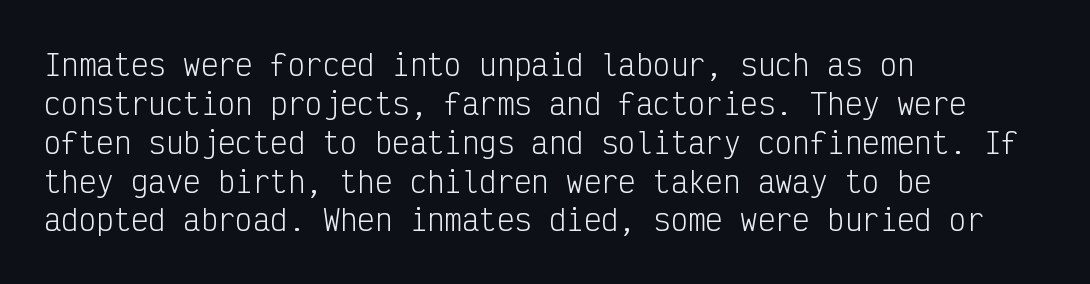
Q: Is the text bold? A: No.
Q: Is the text italic (slanted)? A: No, it is upright.
Q: Is the typeface a serif or a sans-serif typeface? A: Sans-serif.
Q: Is the text underlined? A: No.
Q: How is the paragraph aligned? A: Left-aligned.
Q: Is the spacing between letters normal or unusually wide? A: Normal.
Q: Is the spacing between lines tight, normal or loose? A: Normal.
Q: Width (condensed, normal, or wide)? A: Condensed.
Q: Stroke contrast? A: Low.
Q: x-height? A: Medium.
Q: Monospaced? A: Yes.
